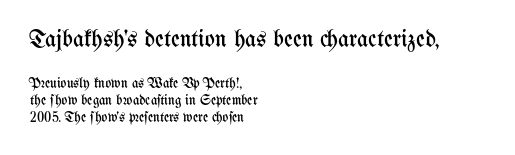
The image shows 24 px text type, upright; set left-aligned, line spacing 1.2x, normal letter spacing, not underlined; the first (top) block is 1.71x larger.
